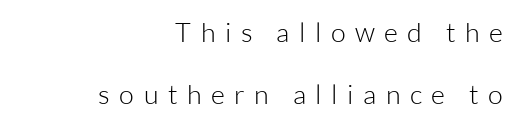
{"italic": "no", "bold": "no", "underline": "no", "align": "right", "line_spacing": "loose", "line_spacing_ratio": 2.28, "letter_spacing": "wide", "letter_spacing_em": 0.35, "glyph_px": 27}
